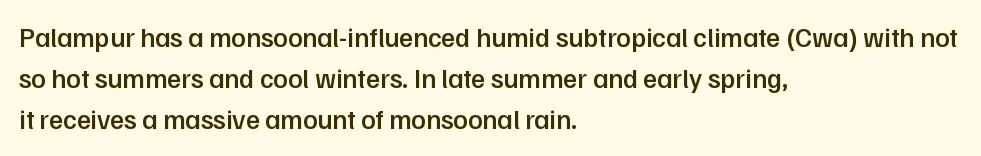
The image shows 27 px text type, upright; set left-aligned, normal line spacing (1.52x), normal letter spacing, not underlined.
